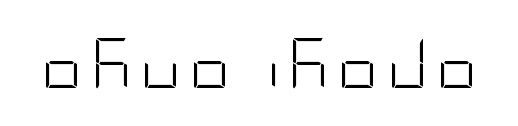
Q: Is the text bold? A: No.
Q: Is the text italic (slanted)? A: No, it is upright.
Q: Is the typeface a serif or a sans-serif typeface? A: Sans-serif.
Q: Is the text underlined? A: No.
Q: Width (condensed, normal, or wide)? A: Condensed.
Q: Stroke contrast? A: Low.
Q: x-height? A: Large.
